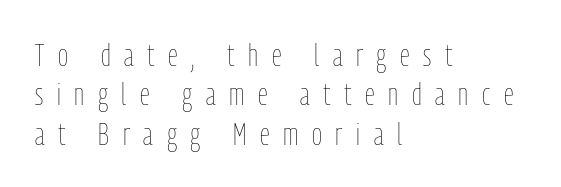
Q: Is the text bold? A: No.
Q: Is the text italic (slanted)? A: No, it is upright.
Q: Is the text underlined? A: No.
Q: How is the paragraph aligned? A: Left-aligned.
Q: Is the spacing between letters normal or unusually wide? A: Unusually wide.
Q: Is the spacing between lines tight, normal or loose? A: Normal.
Q: Width (condensed, normal, or wide)? A: Condensed.
Q: Stroke contrast? A: Low.
Q: x-height? A: Medium.
Q: Monospaced? A: No.
